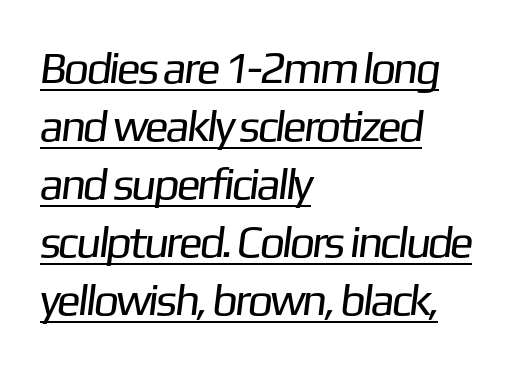
The image shows 45 px regular-weight sans-serif type; set left-aligned, normal line spacing (1.29x), normal letter spacing, underlined; low stroke contrast and a medium x-height.
